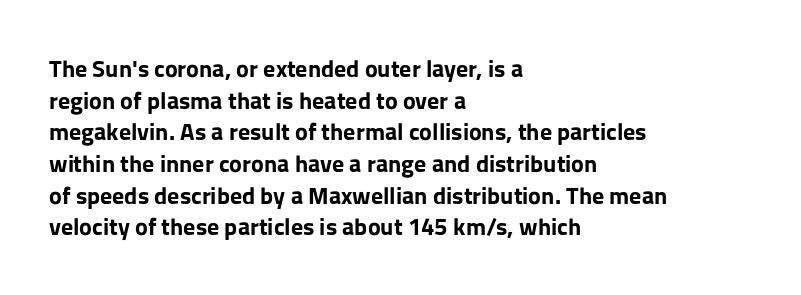
The image shows 24 px bold type, upright; set left-aligned, normal line spacing (1.32x), normal letter spacing, not underlined.
